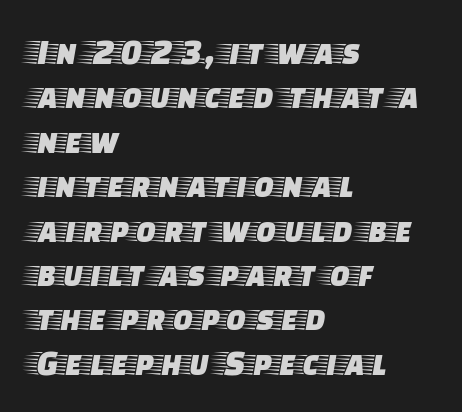
{"serif": "yes", "width": "wide", "stroke_contrast": "low", "x_height": "large", "monospaced": "no", "underline": "no", "align": "left", "line_spacing_ratio": 1.2, "letter_spacing": "normal", "letter_spacing_em": 0.0, "glyph_px": 37}
